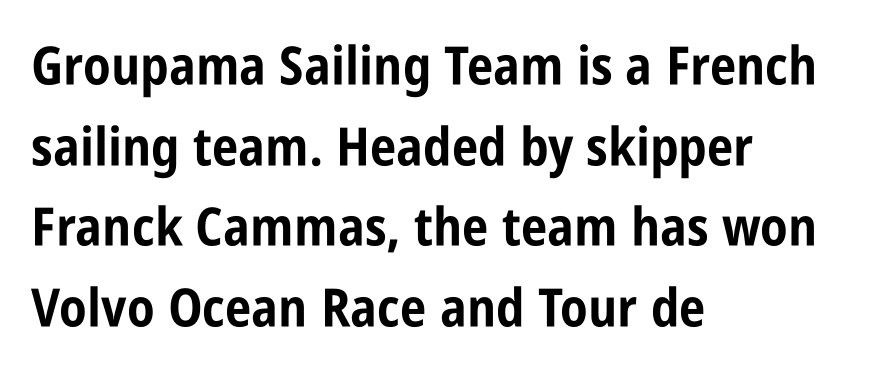
The lettering holds an erect, upright posture throughout. Letters rest on an invisible, unmarked baseline. One glance says typical: line gaps are just what's usual. The rendering uses a bold face; every stroke is thick and dark. A student would call this left alignment; a typographer would say flush left, rag right. Caption: standard tracking, unaltered.
